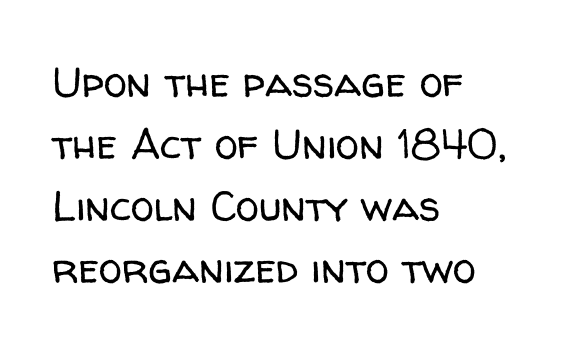
Q: Is the text bold? A: No.
Q: Is the text italic (slanted)? A: No, it is upright.
Q: Is the typeface a serif or a sans-serif typeface? A: Sans-serif.
Q: Is the text underlined? A: No.
Q: How is the paragraph aligned? A: Left-aligned.
Q: Is the spacing between letters normal or unusually wide? A: Normal.
Q: Is the spacing between lines tight, normal or loose? A: Normal.
Q: Width (condensed, normal, or wide)? A: Normal.
Q: Stroke contrast? A: Low.
Q: x-height? A: Medium.
Q: Monospaced? A: No.
